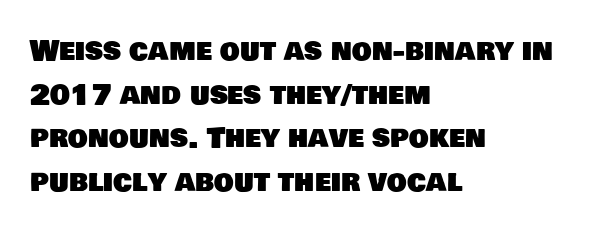
{"serif": "no", "width": "normal", "stroke_contrast": "low", "x_height": "large", "monospaced": "no", "underline": "no", "align": "left", "line_spacing": "normal", "line_spacing_ratio": 1.56, "letter_spacing": "normal", "letter_spacing_em": 0.0, "glyph_px": 28}
